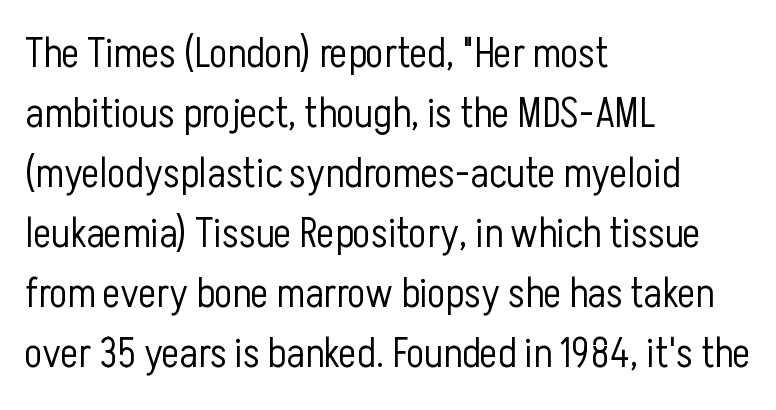
The image shows 42 px light, condensed sans-serif type, upright; set left-aligned, normal line spacing (1.43x), normal letter spacing, not underlined; low stroke contrast and a medium x-height.
